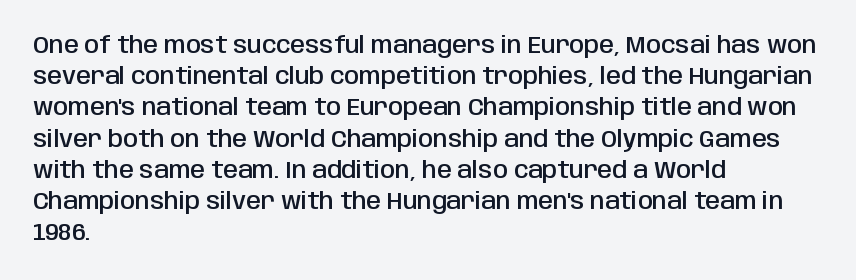
Students, this is semibold: more ink than regular, less than bold. Letter spacing: default. Any mark beneath the type? The region is blank. Rows of type keep a routine distance in the vertical direction. These lines are set flush left with a ragged right edge. Posture: straight, roman, zero tilt.
